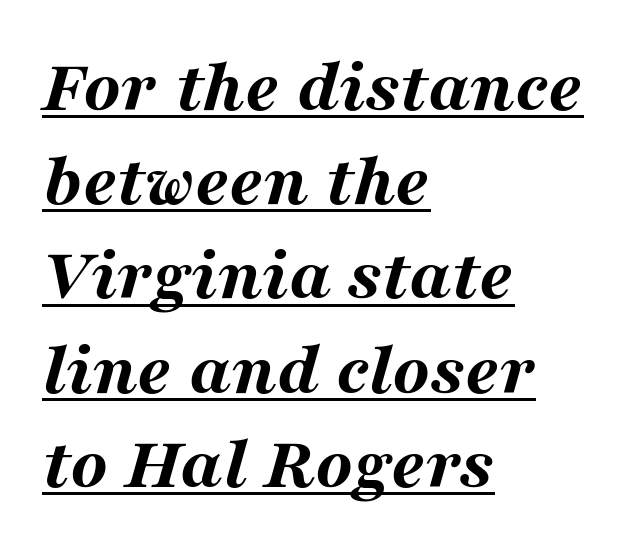
{"italic": "yes", "lean": "right", "slant_degrees": 16, "bold": "yes", "weight": "bold", "width": "wide", "stroke_contrast": "medium", "x_height": "medium", "monospaced": "no", "underline": "yes", "align": "left", "line_spacing_ratio": 1.24, "letter_spacing": "normal", "letter_spacing_em": 0.0, "glyph_px": 76}
